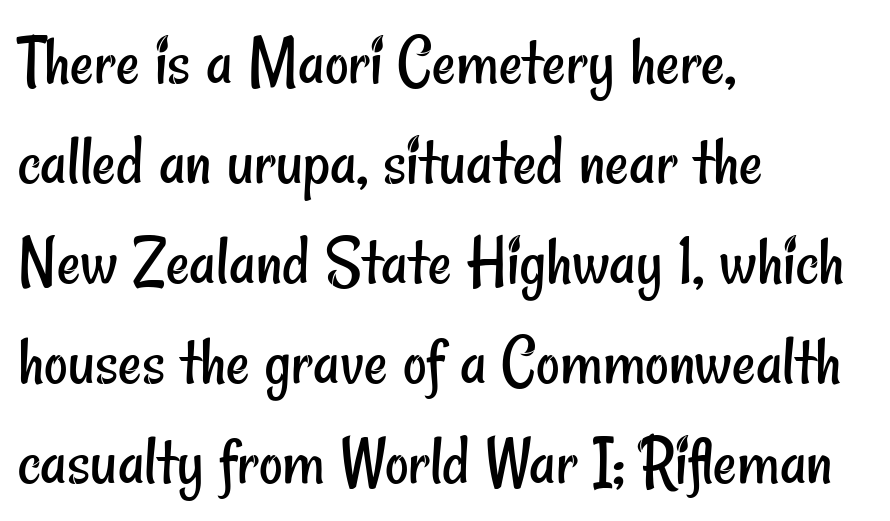
Q: Is the text bold? A: No.
Q: Is the typeface a serif or a sans-serif typeface? A: Sans-serif.
Q: Is the text underlined? A: No.
Q: How is the paragraph aligned? A: Left-aligned.
Q: Is the spacing between letters normal or unusually wide? A: Normal.
Q: Is the spacing between lines tight, normal or loose? A: Normal.
Q: Width (condensed, normal, or wide)? A: Condensed.
Q: Stroke contrast? A: Low.
Q: x-height? A: Small.
Q: Monospaced? A: No.
